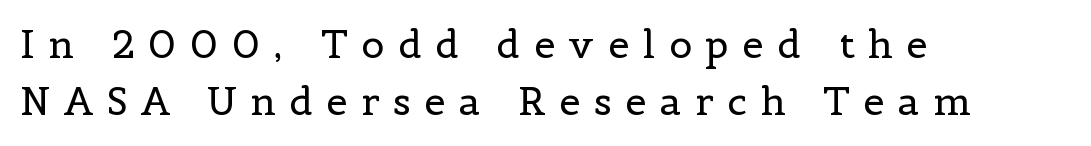
{"serif": "yes", "italic": "no", "bold": "no", "weight": "regular", "width": "normal", "x_height": "medium", "monospaced": "no", "underline": "no", "align": "left", "line_spacing": "normal", "line_spacing_ratio": 1.49, "letter_spacing": "wide", "letter_spacing_em": 0.36, "glyph_px": 38}
